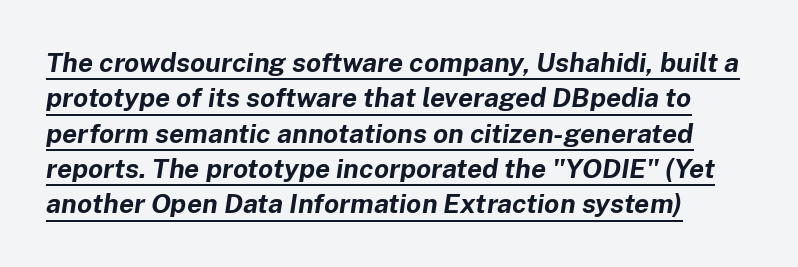
If you measured baseline to baseline, you'd find a middling distance. This is underlined copy, the kind a proofreader might mark for attention. Glyph-to-glyph distance matches everyday printed text. The glyphs look as if they've been sheared to an angle.
